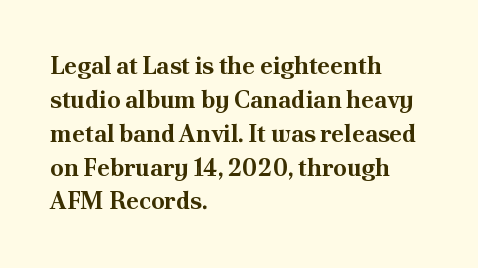
Check under the words: just untouched page. The lettering stays uniformly vertical, giving the passage a roman look. Does the weight exceed regular? Yes, all the way to bold. Leading: standard.
